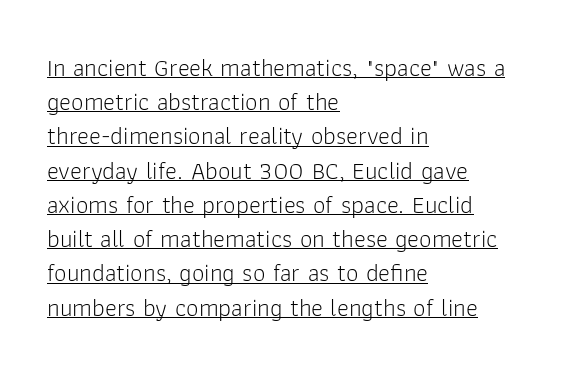
Characters remain perfectly vertical along every line. The passage shown stacks its lines at a standard gap. Alignment: flush left. Short note: letters normally spaced.
